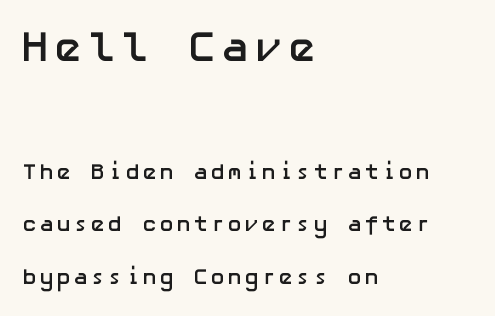
The image shows 43 px semibold sans-serif type, upright; set left-aligned, loose line spacing (2.37x), not underlined; the first (top) block is 1.95x larger; low stroke contrast and a medium x-height.
